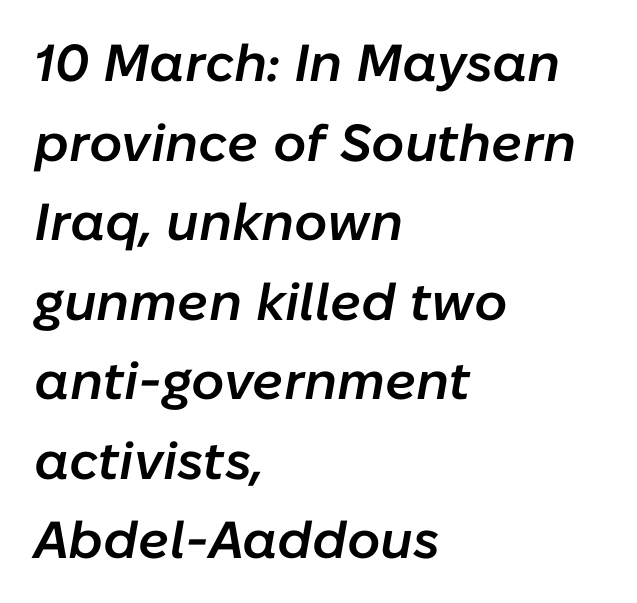
{"italic": "yes", "lean": "right", "slant_degrees": 10, "bold": "semi", "weight": "semibold", "width": "normal", "stroke_contrast": "low", "x_height": "medium", "monospaced": "no", "underline": "no", "align": "left", "line_spacing": "normal", "line_spacing_ratio": 1.53, "letter_spacing": "normal", "letter_spacing_em": 0.0, "glyph_px": 52}
